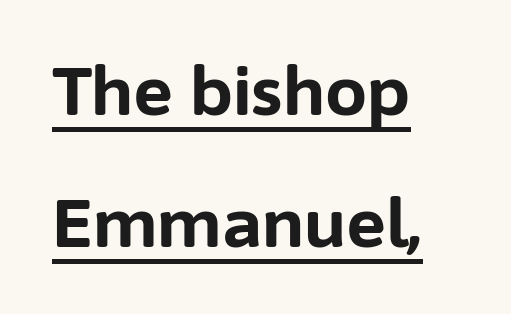
The image shows 67 px bold sans-serif type, upright; set left-aligned, loose line spacing (1.97x), normal letter spacing, underlined; low stroke contrast and a medium x-height.
